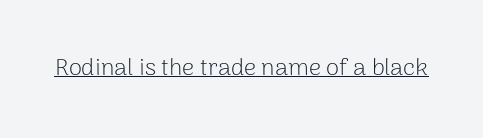
Underlined type. When letters stand straight like this, we call the style roman or upright. The line texture is even and compact thanks to regular tracking. The strokes carry an ordinary text weight at most.
